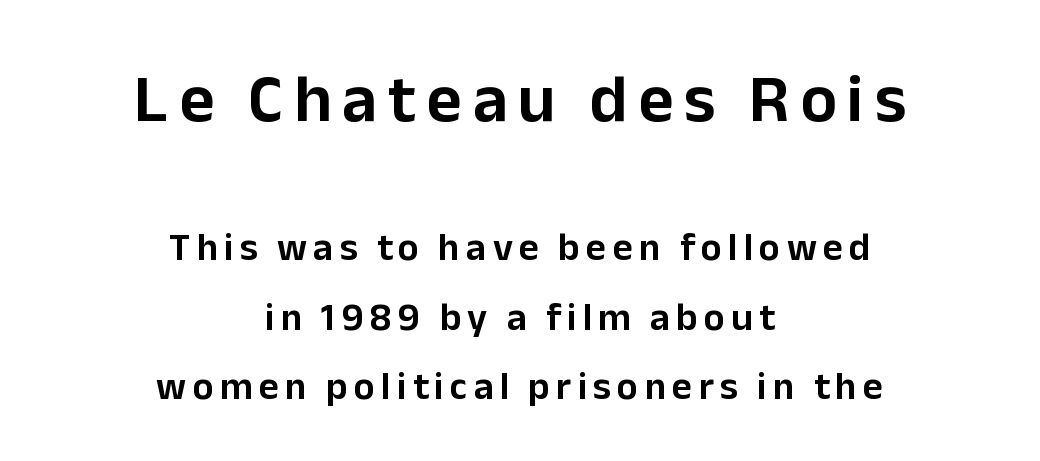
The image shows 68 px sans-serif type, upright; set centered, line spacing 1.78x, not underlined; the first (top) block is 1.74x larger; low stroke contrast and a medium x-height.
